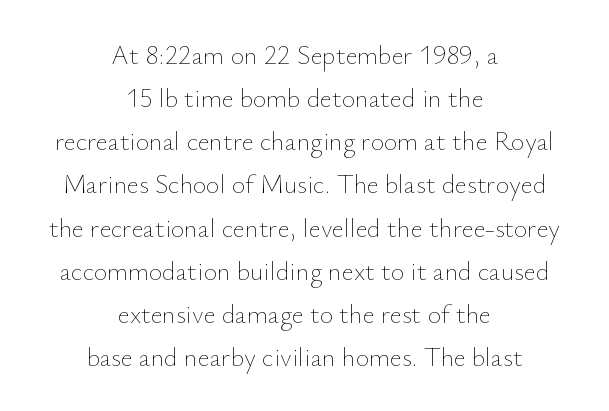
{"italic": "no", "bold": "no", "underline": "no", "align": "center", "line_spacing": "normal", "line_spacing_ratio": 1.66, "letter_spacing": "normal", "letter_spacing_em": 0.0, "glyph_px": 26}
